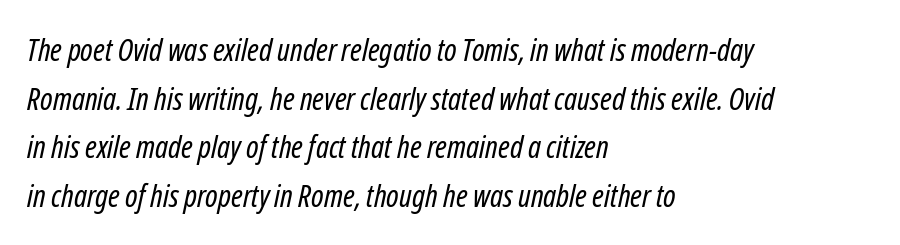
Looking at the ascenders, they clearly lean. Here the designer chose a conventional face with non-uniform glyph widths. Check under the words: just untouched page. Is the letter spacing exaggerated? No — it looks like the ordinary default. Line spacing here is normal. The font sits on the lighter half of the weight spectrum, regular included.
